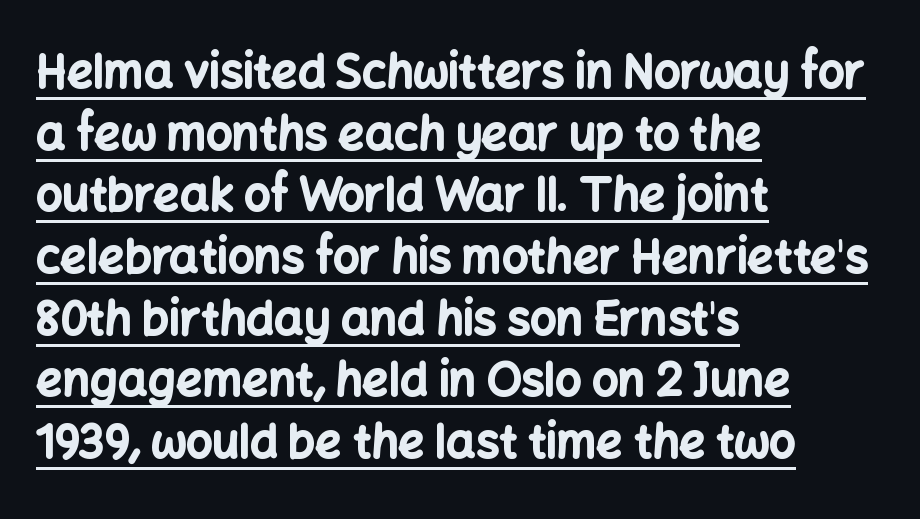
{"serif": "no", "italic": "no", "bold": "yes", "weight": "bold", "width": "normal", "stroke_contrast": "low", "x_height": "medium", "monospaced": "no", "underline": "yes", "align": "left", "line_spacing": "normal", "line_spacing_ratio": 1.34, "letter_spacing": "normal", "letter_spacing_em": 0.0, "glyph_px": 46}
